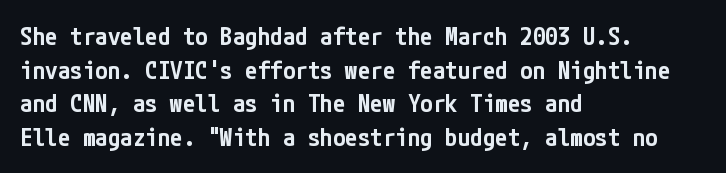
Q: Is the text bold? A: Semi-bold.
Q: Is the text italic (slanted)? A: No, it is upright.
Q: Is the text underlined? A: No.
Q: How is the paragraph aligned? A: Left-aligned.
Q: Is the spacing between letters normal or unusually wide? A: Normal.
Q: Is the spacing between lines tight, normal or loose? A: Normal.
